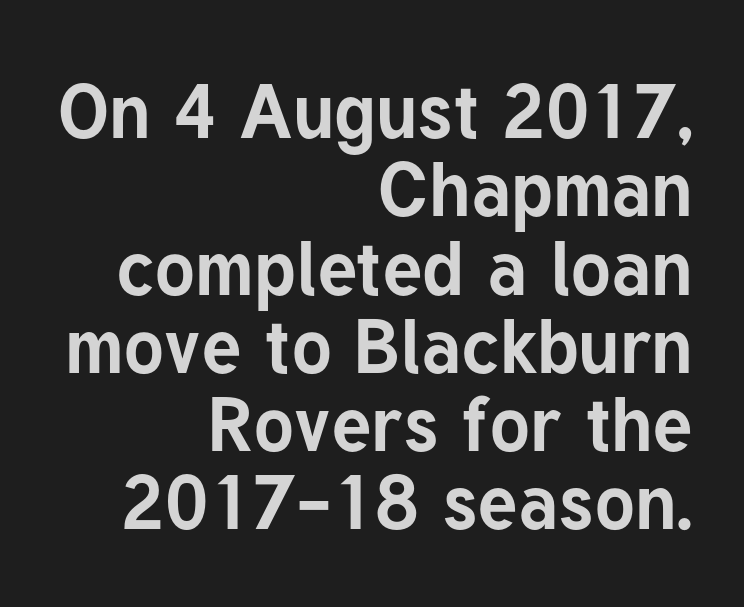
The typography opts for an upright posture over an oblique one. Horizontal alignment here is rightward, an uncommon choice for prose. Is the type bold? Yes — the strokes are clearly thick and heavy. Here the designer chose a conventional face with non-uniform glyph widths. Each new line begins almost immediately beneath the previous one. Clear beneath every line of the passage.
